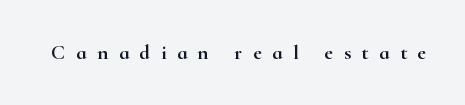
{"italic": "no", "underline": "no", "letter_spacing": "wide", "letter_spacing_em": 0.5, "glyph_px": 21}
